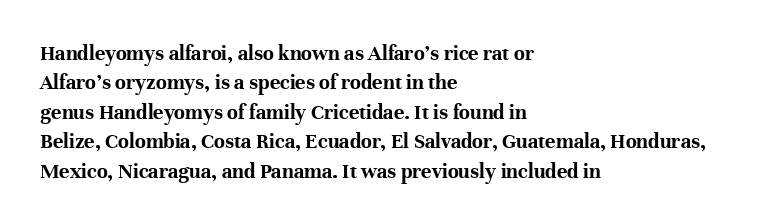
{"italic": "no", "bold": "yes", "underline": "no", "align": "left", "line_spacing": "normal", "line_spacing_ratio": 1.34, "letter_spacing": "normal", "letter_spacing_em": 0.0, "glyph_px": 22}
